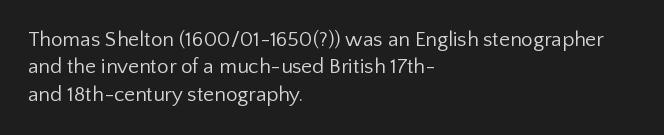
{"italic": "no", "bold": "no", "underline": "no", "align": "left", "line_spacing": "normal", "line_spacing_ratio": 1.3, "letter_spacing": "normal", "letter_spacing_em": 0.0, "glyph_px": 21}
